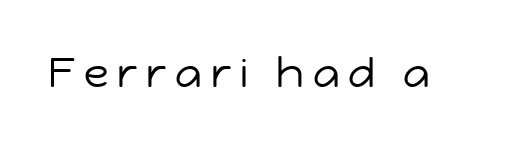
{"serif": "no", "italic": "no", "bold": "no", "weight": "regular", "width": "normal", "stroke_contrast": "low", "x_height": "medium", "monospaced": "no", "underline": "no", "letter_spacing": "wide", "letter_spacing_em": 0.22, "glyph_px": 41}
